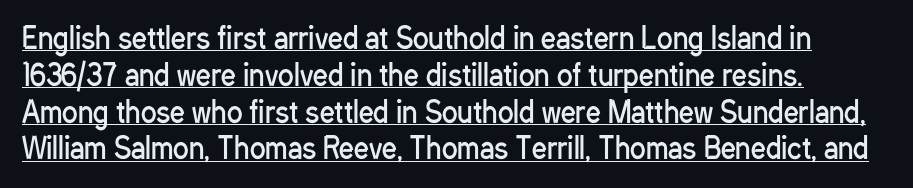
A student would call this left alignment; a typographer would say flush left, rag right. Every stem runs plumb, perpendicular to the baseline. Each letter keeps its own natural width here, so spacing adapts to shape. A rule runs beneath these lines of type. Serif or sans? Sans — the stroke terminals are bare. Spacing between characters is what you'd get straight out of the box.
